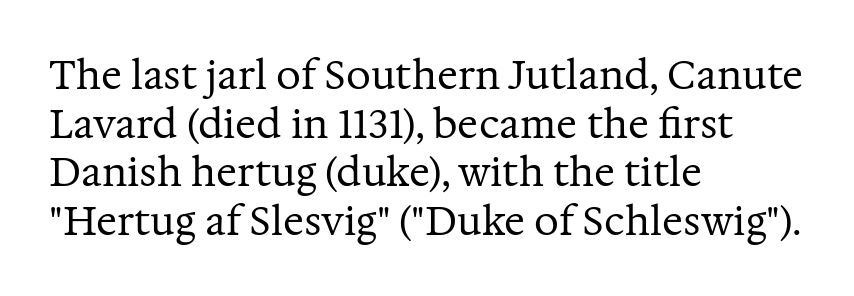
No extra ink here — the face is not bold. Glyph-to-glyph distance matches everyday printed text. Posture: straight, roman, zero tilt. Unmarked baselines from the first word to the last. Caption: multi-line text, flush left, ragged right.
